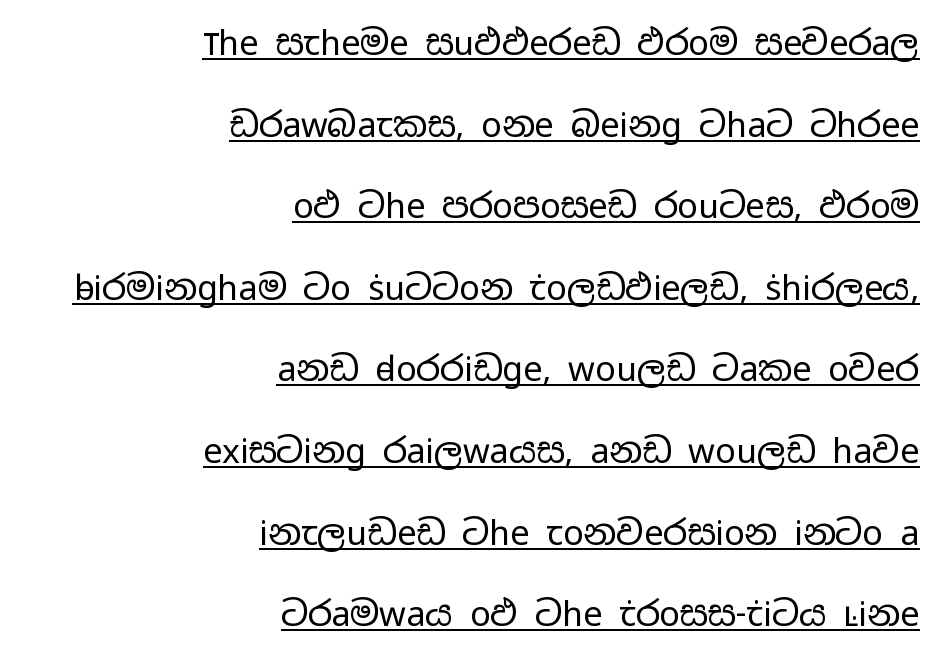
Looks like regular typesetting: each glyph gets only the width it needs. A typesetter would mark this as roman, not italic. A light-to-regular cut is what we see here. Descenders here cross a horizontal rule under the line.
